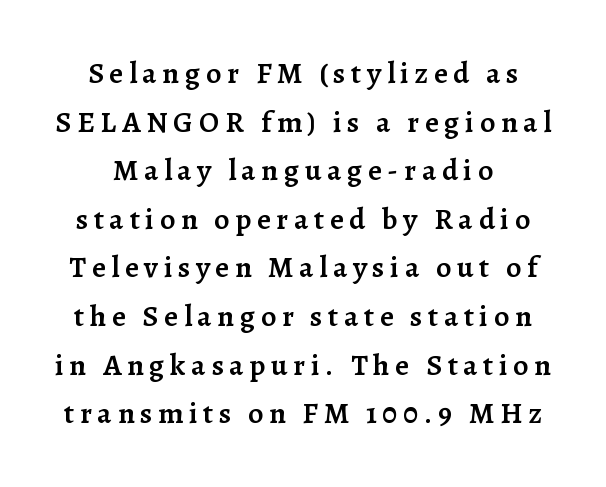
Q: Is the text bold? A: Semi-bold.
Q: Is the text italic (slanted)? A: No, it is upright.
Q: Is the typeface a serif or a sans-serif typeface? A: Serif.
Q: Is the text underlined? A: No.
Q: Is the spacing between lines tight, normal or loose? A: Normal.
Q: Width (condensed, normal, or wide)? A: Normal.
Q: Stroke contrast? A: Low.
Q: x-height? A: Medium.
Q: Monospaced? A: No.
